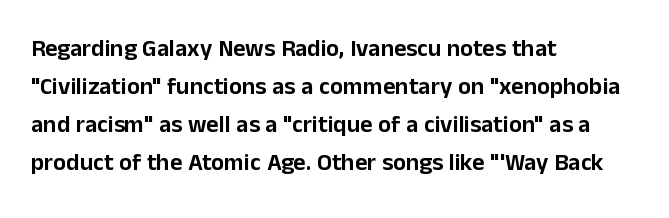
The image shows 24 px text type, upright; set left-aligned, normal line spacing (1.59x), normal letter spacing, not underlined.
